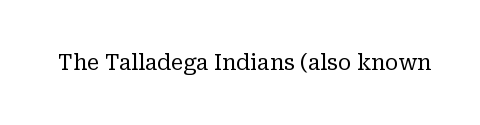
The space directly below the letters is spotless. Quick note: not italic, upright. The line texture is even and compact thanks to regular tracking. These glyphs show unthickened strokes, regular width or finer.
